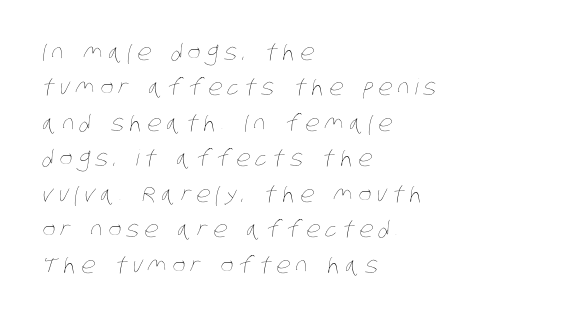
Stem width sits at or under what a default text font uses. How would I describe the line gaps? Plain and ordinary. Layout note: lines flush left. How are the letters spaced? Widely, with obvious added tracking.
